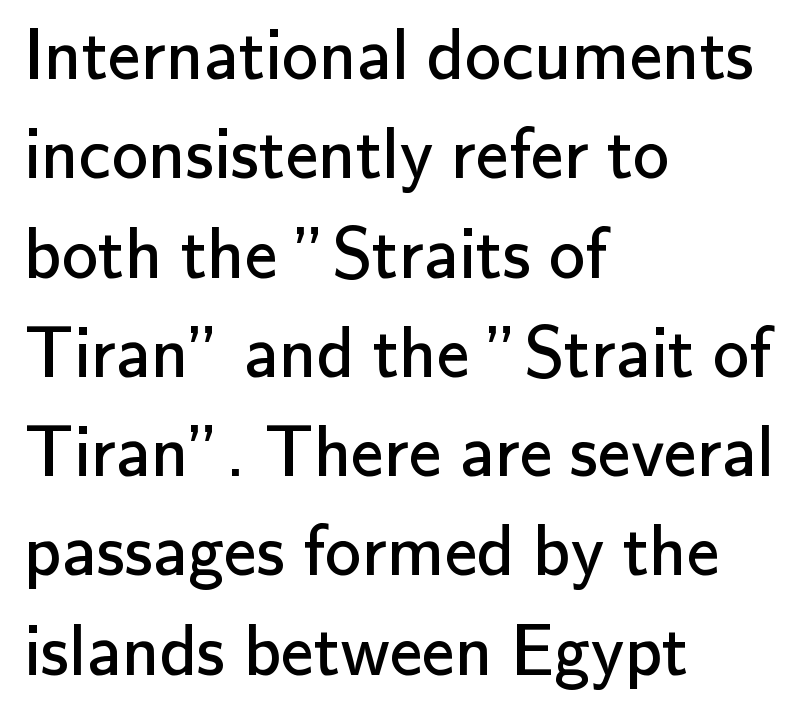
{"serif": "no", "italic": "no", "bold": "no", "weight": "regular", "width": "normal", "stroke_contrast": "low", "x_height": "small", "monospaced": "no", "underline": "no", "align": "left", "line_spacing": "normal", "line_spacing_ratio": 1.36, "letter_spacing": "normal", "letter_spacing_em": 0.0, "glyph_px": 73}
